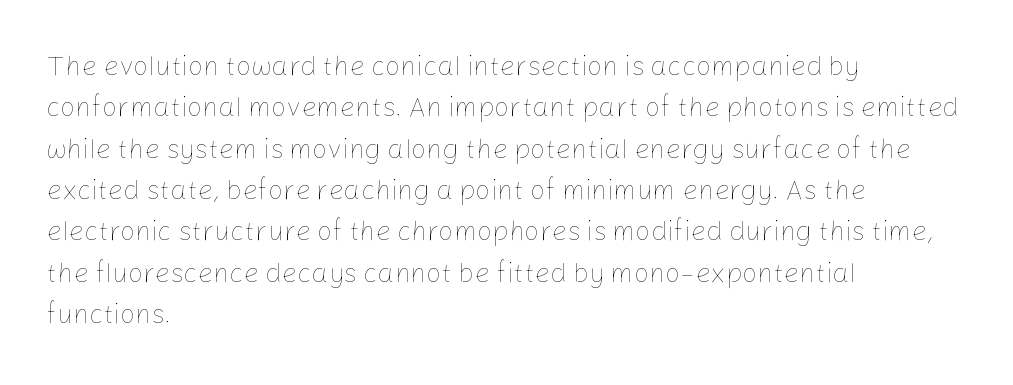
The image shows 27 px text type, upright; set left-aligned, normal line spacing (1.53x), normal letter spacing, not underlined.
